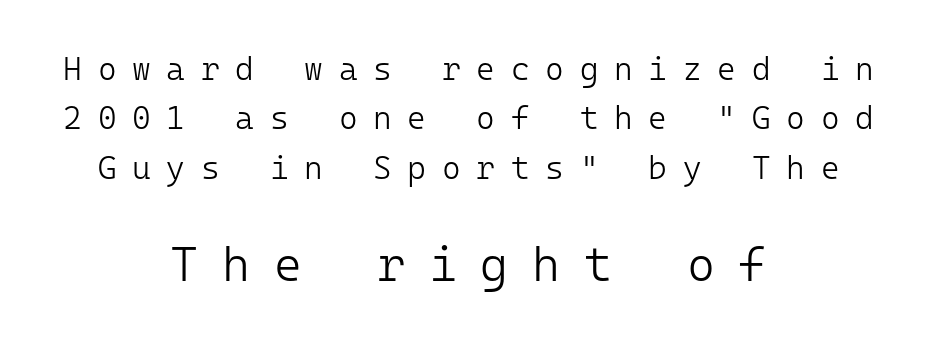
{"serif": "no", "italic": "no", "bold": "no", "weight": "light", "width": "normal", "stroke_contrast": "low", "x_height": "medium", "monospaced": "yes", "underline": "no", "align": "center", "line_spacing": "normal", "line_spacing_ratio": 1.54, "letter_spacing": "wide", "letter_spacing_em": 0.49, "larger_block": "second", "size_ratio": 1.5, "glyph_px": 48}
